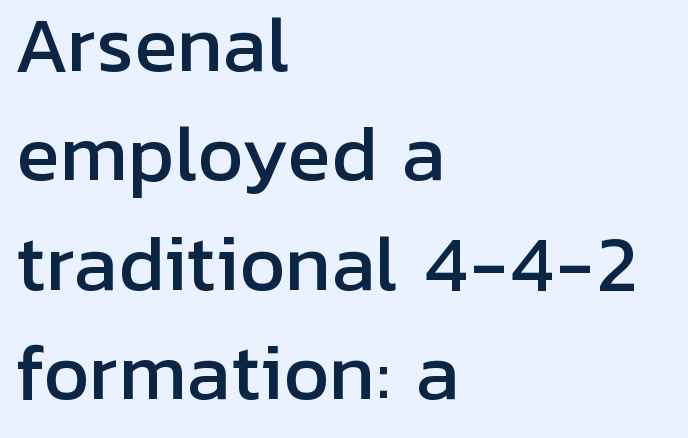
Q: Is the text italic (slanted)? A: No, it is upright.
Q: Is the typeface a serif or a sans-serif typeface? A: Sans-serif.
Q: Is the text underlined? A: No.
Q: How is the paragraph aligned? A: Left-aligned.
Q: Is the spacing between letters normal or unusually wide? A: Normal.
Q: Is the spacing between lines tight, normal or loose? A: Normal.
Q: Width (condensed, normal, or wide)? A: Normal.
Q: Stroke contrast? A: Low.
Q: x-height? A: Medium.
Q: Monospaced? A: No.
